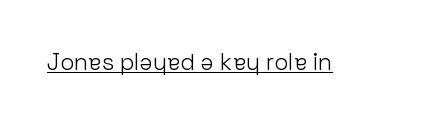
{"italic": "no", "bold": "no", "underline": "yes", "letter_spacing": "normal", "letter_spacing_em": 0.0, "glyph_px": 23}
